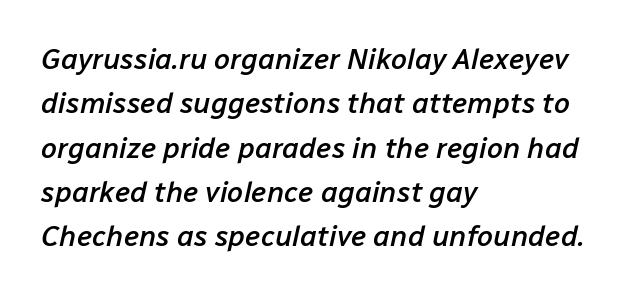
Stroke thickness is moderately raised; the sample reads as semibold. The face used here is proportionally spaced, like ordinary book or web type. Students, note that the glyphs here touch the page at normal intervals. Decoration check: the copy has no underline.
